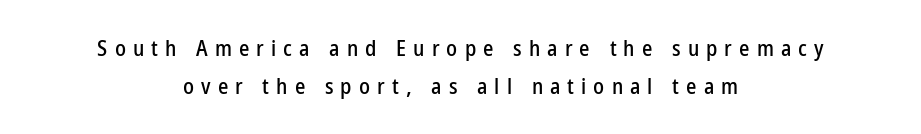
The whitespace from short lines is split evenly between both sides. A typesetter would mark this as roman, not italic. Each row of text sits above clean, open space. Inter-character spacing is expanded well beyond the font's built-in metrics.
